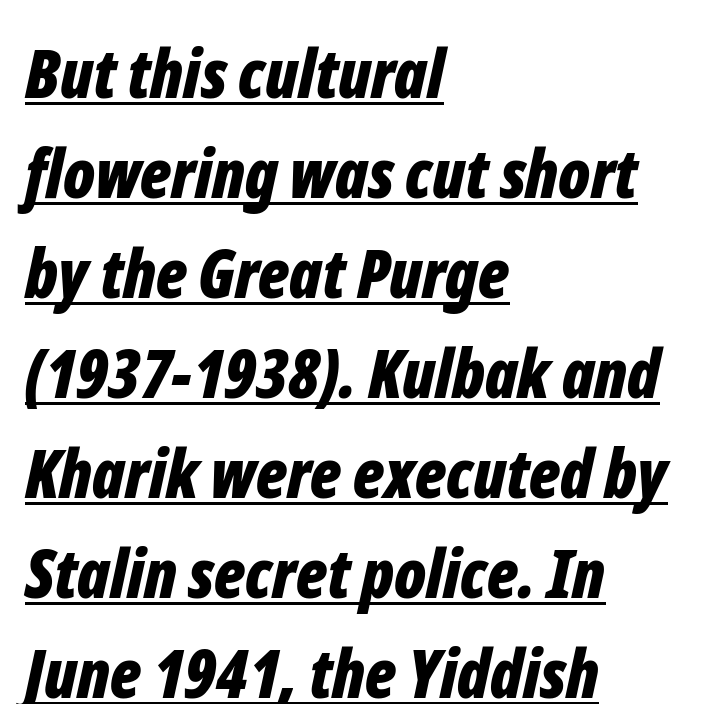
The image shows 68 px bold, condensed type, italic (leaning right); set left-aligned, normal line spacing (1.47x), normal letter spacing, underlined; low stroke contrast and a medium x-height.
